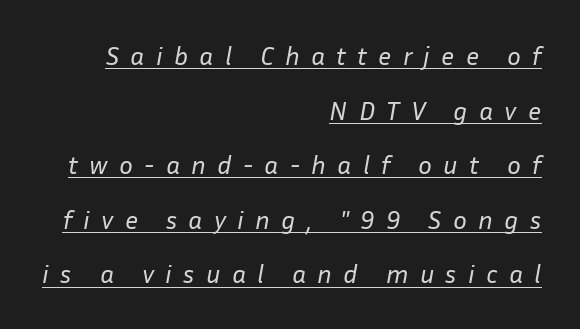
No letter is thick-stroked: the sample isn't bold. The rendering uses the underline text-decoration. Which margin do the lines hug? The right one — the left edge is uneven. Honestly, the letter spacing is so wide it's the main thing you notice. Summary of vertical rhythm: relaxed, with wide interline spacing. Would a proofreader flag this as italicized? Yes.
